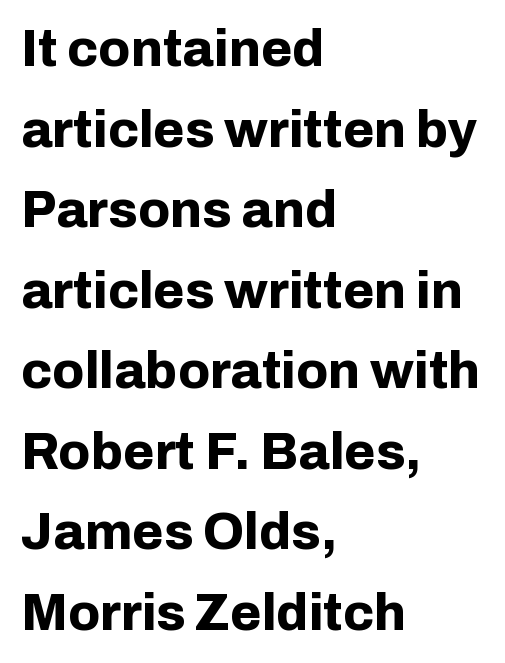
The image shows 51 px bold sans-serif type, upright; set left-aligned, normal line spacing (1.58x), normal letter spacing, not underlined; low stroke contrast and a medium x-height.
